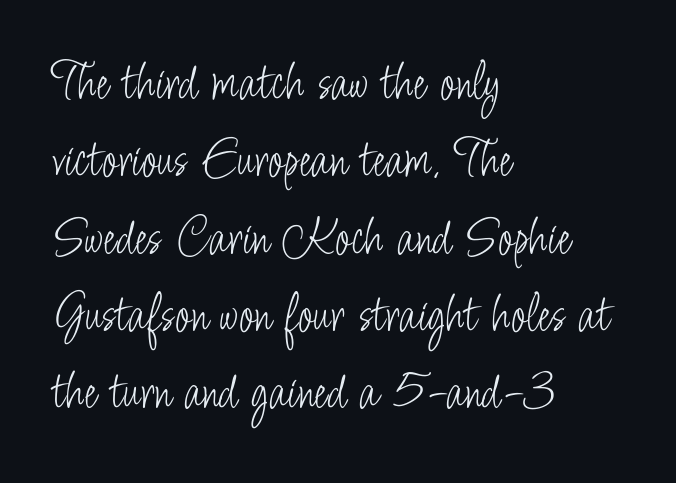
{"serif": "no", "bold": "no", "weight": "light", "width": "condensed", "stroke_contrast": "low", "x_height": "small", "monospaced": "no", "underline": "no", "align": "left", "line_spacing": "normal", "line_spacing_ratio": 1.38, "letter_spacing": "normal", "letter_spacing_em": 0.0, "glyph_px": 56}
